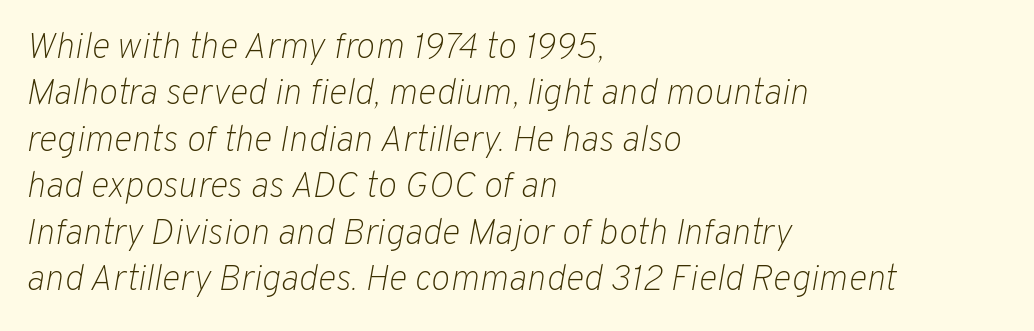
{"italic": "yes", "lean": "right", "slant_degrees": 10, "bold": "no", "weight": "light", "width": "normal", "stroke_contrast": "low", "x_height": "medium", "monospaced": "no", "underline": "no", "align": "left", "line_spacing": "normal", "line_spacing_ratio": 1.29, "letter_spacing": "normal", "letter_spacing_em": 0.0, "glyph_px": 36}
